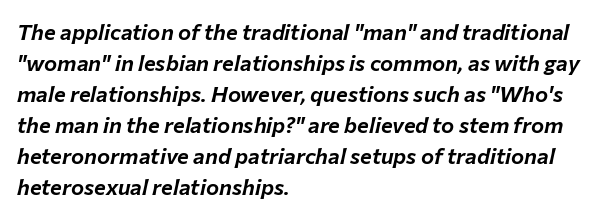
{"italic": "yes", "lean": "right", "slant_degrees": 12, "underline": "no", "align": "left", "line_spacing": "normal", "line_spacing_ratio": 1.41, "letter_spacing": "normal", "letter_spacing_em": 0.0, "glyph_px": 22}
